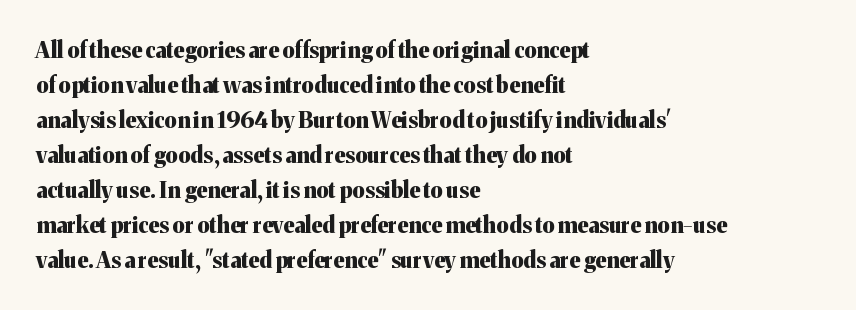
Q: Is the text bold? A: Yes.
Q: Is the text italic (slanted)? A: No, it is upright.
Q: Is the text underlined? A: No.
Q: How is the paragraph aligned? A: Left-aligned.
Q: Is the spacing between letters normal or unusually wide? A: Normal.
Q: Is the spacing between lines tight, normal or loose? A: Normal.
